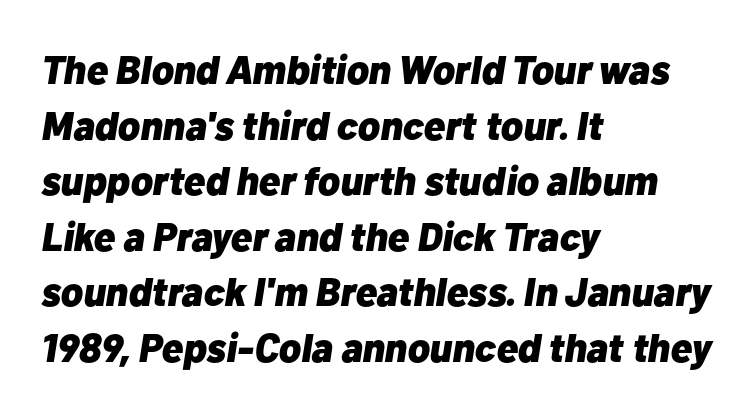
{"italic": "yes", "lean": "right", "slant_degrees": 10, "bold": "yes", "weight": "heavy", "width": "normal", "stroke_contrast": "low", "x_height": "medium", "monospaced": "no", "underline": "no", "align": "left", "line_spacing": "normal", "line_spacing_ratio": 1.39, "letter_spacing": "normal", "letter_spacing_em": 0.0, "glyph_px": 40}
